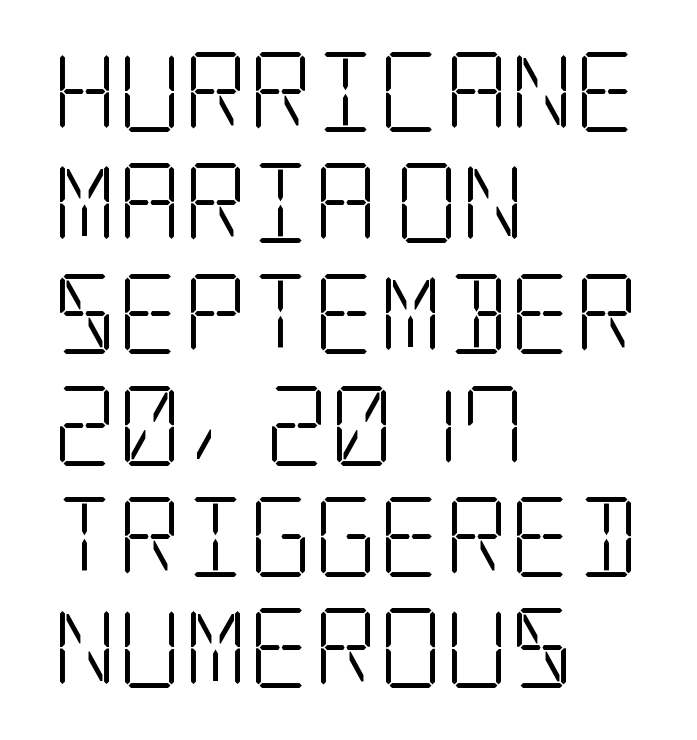
The text block is weighted toward the left margin, trailing off unevenly rightward. Letters rest on an invisible, unmarked baseline. It's the straight-up-and-down kind of type. Line spacing here is normal. Type style note: has serifs.
